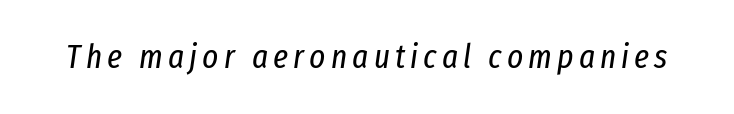
Q: Is the text bold? A: No.
Q: Is the text italic (slanted)? A: Yes, it leans right by about 8 degrees.
Q: Is the text underlined? A: No.
Q: Width (condensed, normal, or wide)? A: Condensed.
Q: Stroke contrast? A: Low.
Q: x-height? A: Medium.
Q: Monospaced? A: No.
